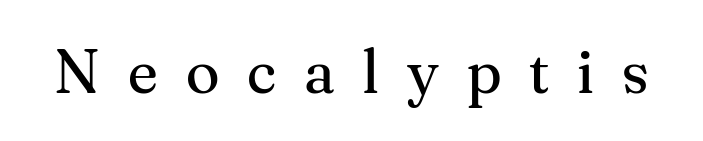
{"serif": "yes", "italic": "no", "bold": "no", "weight": "regular", "width": "normal", "stroke_contrast": "medium", "x_height": "small", "monospaced": "no", "underline": "no", "letter_spacing": "wide", "letter_spacing_em": 0.45, "glyph_px": 62}
